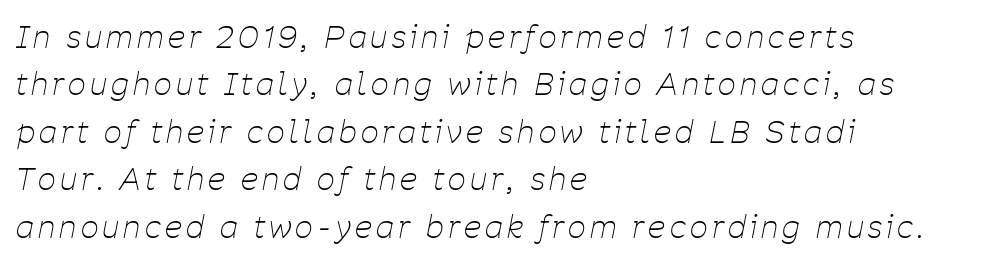
The image shows 31 px thin, condensed type, italic (leaning right); set left-aligned, normal line spacing (1.53x), not underlined; low stroke contrast and a medium x-height.
